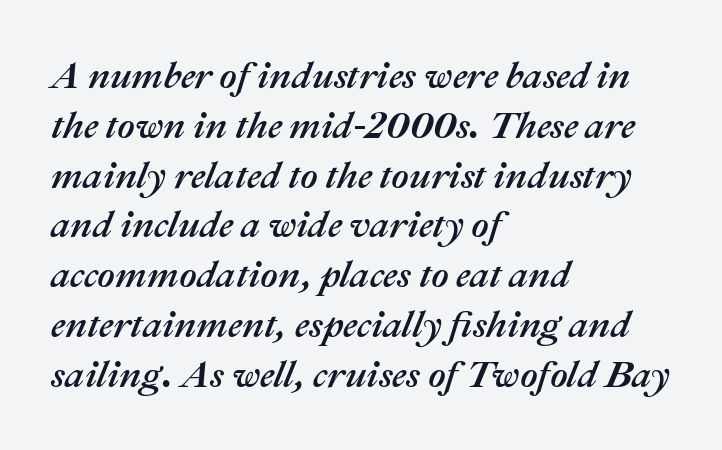
Q: Is the text italic (slanted)? A: Yes, it leans right by about 22 degrees.
Q: Is the text underlined? A: No.
Q: How is the paragraph aligned? A: Left-aligned.
Q: Is the spacing between letters normal or unusually wide? A: Normal.
Q: Is the spacing between lines tight, normal or loose? A: Normal.
Q: Width (condensed, normal, or wide)? A: Normal.
Q: Stroke contrast? A: Medium.
Q: x-height? A: Medium.
Q: Monospaced? A: No.
